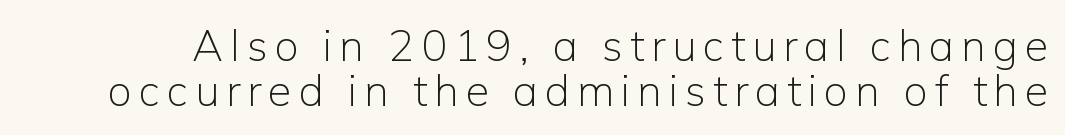
{"serif": "no", "italic": "no", "bold": "no", "weight": "light", "width": "normal", "stroke_contrast": "low", "x_height": "medium", "monospaced": "no", "underline": "no", "line_spacing": "tight", "line_spacing_ratio": 1.05, "glyph_px": 43}
